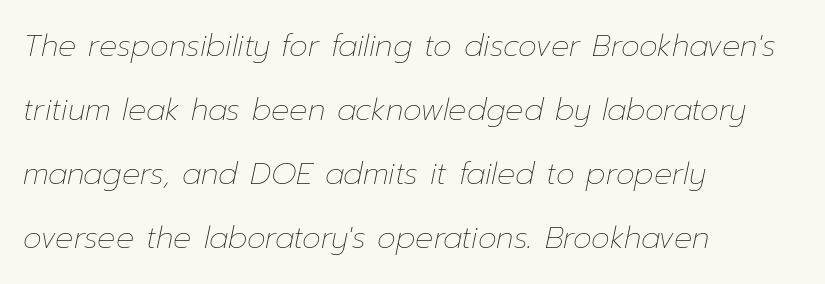
The image shows 30 px thin type, italic (leaning right); set left-aligned, loose line spacing (2.13x), normal letter spacing, not underlined; low stroke contrast and a medium x-height.
